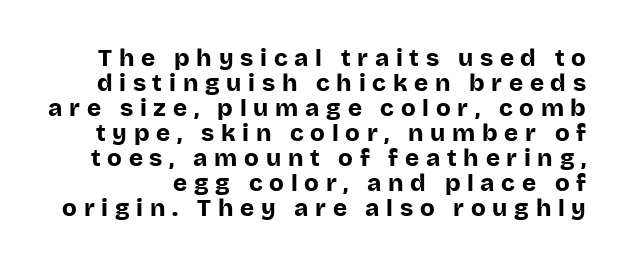
The image shows 24 px bold type, upright; set tight line spacing (1.04x), unusually wide letter spacing (+0.28 em), not underlined.
